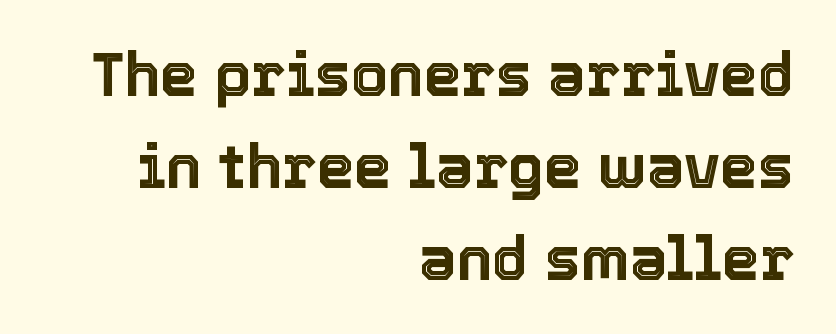
Ascenders rise straight up at ninety degrees. Alignment: flush right. The area under the type is left untouched. Spacing verdict: proportional, widths tailored to each character.
